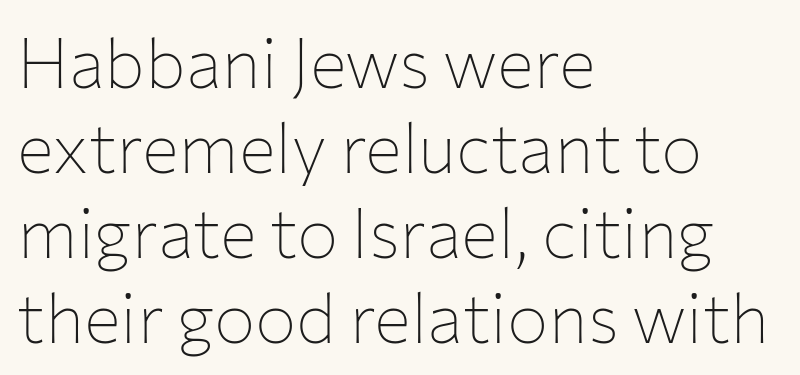
Q: Is the text bold? A: No.
Q: Is the text italic (slanted)? A: No, it is upright.
Q: Is the typeface a serif or a sans-serif typeface? A: Sans-serif.
Q: Is the text underlined? A: No.
Q: How is the paragraph aligned? A: Left-aligned.
Q: Is the spacing between letters normal or unusually wide? A: Normal.
Q: Width (condensed, normal, or wide)? A: Normal.
Q: Stroke contrast? A: Low.
Q: x-height? A: Medium.
Q: Monospaced? A: No.
